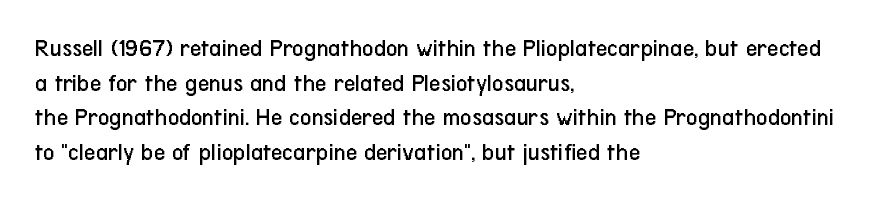
The letters stand straight up with perfectly vertical stems. The typesetter chose a ragged-right arrangement here. What's the leading like? Ordinary, nothing unusual. Nothing unusual about the tracking: characters are spaced as the font intends. Is the stroke heavy? The answer is a plain regular-or-lighter.
